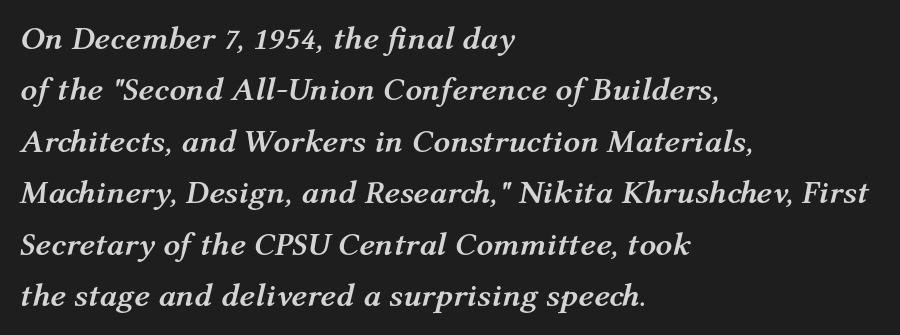
{"italic": "yes", "lean": "right", "slant_degrees": 12, "bold": "yes", "weight": "semibold", "width": "normal", "stroke_contrast": "medium", "x_height": "medium", "monospaced": "no", "underline": "no", "align": "left", "line_spacing": "normal", "line_spacing_ratio": 1.56, "letter_spacing": "normal", "letter_spacing_em": 0.0, "glyph_px": 33}
